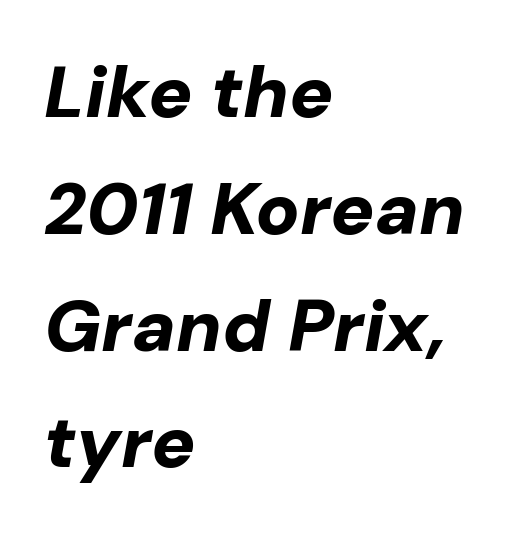
Caption: bold face, heavy strokes. Italic? Definitely — the glyphs are oblique. One glance says typical: line gaps are just what's usual. The rendering keeps characters at their native spacing. Leftover space on each line is placed entirely after the last word.
